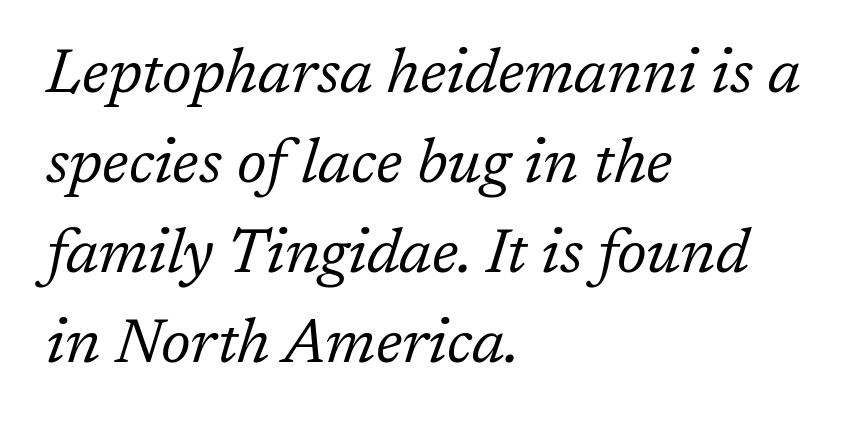
The image shows 62 px regular-weight serif type, italic (leaning right); set left-aligned, normal line spacing (1.45x), normal letter spacing, not underlined; low stroke contrast and a medium x-height.
